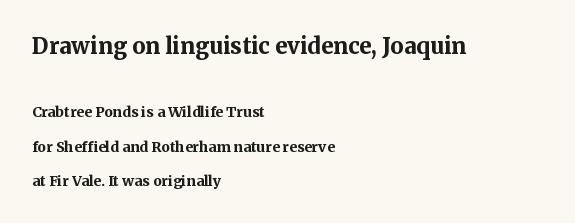
One glance says open: line gaps are wider than usual. Characters remain perfectly vertical along every line. Look at the stroke-to-counter ratio: heavy, a bold. There is no visible air inserted between adjacent glyphs.
